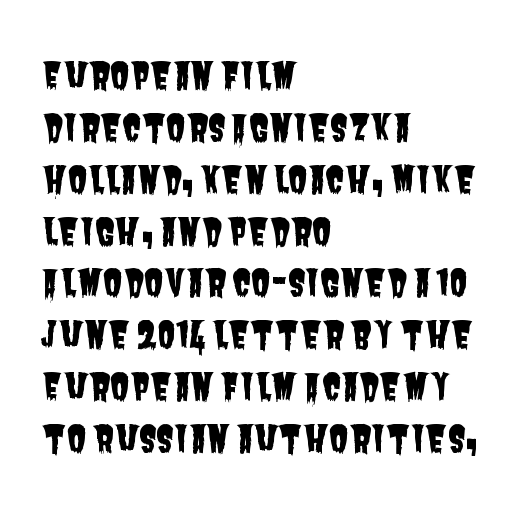
Q: Is the typeface a serif or a sans-serif typeface? A: Sans-serif.
Q: Is the text underlined? A: No.
Q: How is the paragraph aligned? A: Left-aligned.
Q: Is the spacing between letters normal or unusually wide? A: Normal.
Q: Is the spacing between lines tight, normal or loose? A: Normal.
Q: Width (condensed, normal, or wide)? A: Condensed.
Q: Stroke contrast? A: Low.
Q: x-height? A: Large.
Q: Monospaced? A: No.
